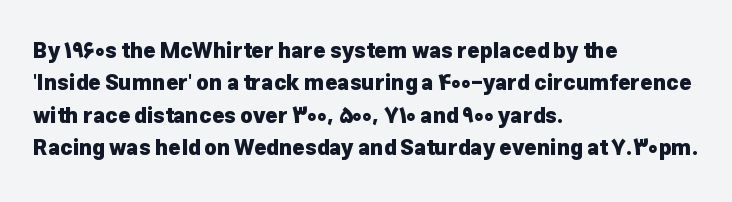
Q: Is the text bold? A: Yes.
Q: Is the text italic (slanted)? A: No, it is upright.
Q: Is the text underlined? A: No.
Q: How is the paragraph aligned? A: Left-aligned.
Q: Is the spacing between letters normal or unusually wide? A: Normal.
Q: Is the spacing between lines tight, normal or loose? A: Normal.
